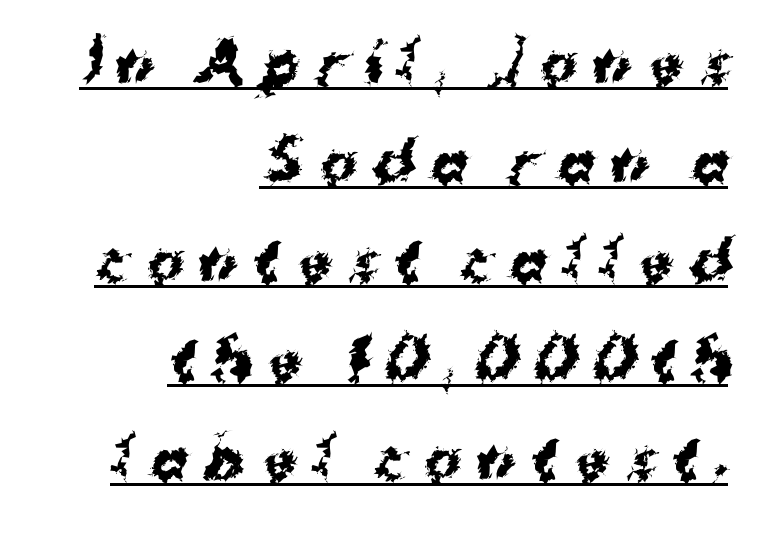
The setting favours the right margin, as signatures and pull-quotes sometimes do. The font family rendered here belongs to the sans-serif group. What weight is shown? A full bold with thick strokes. Caption: expanded tracking, letters set apart. Caption: lettering with a line underneath. Think of a printed novel: that variable character pitch is what you see here.
